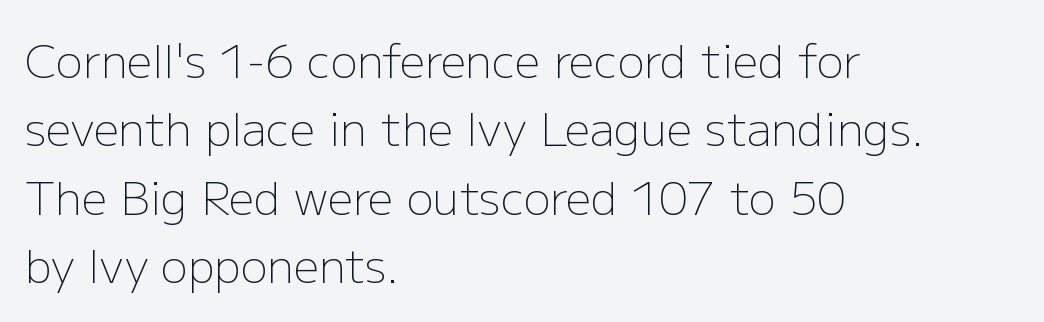
Q: Is the text bold? A: No.
Q: Is the text italic (slanted)? A: No, it is upright.
Q: Is the typeface a serif or a sans-serif typeface? A: Sans-serif.
Q: Is the text underlined? A: No.
Q: How is the paragraph aligned? A: Left-aligned.
Q: Is the spacing between letters normal or unusually wide? A: Normal.
Q: Is the spacing between lines tight, normal or loose? A: Normal.
Q: Width (condensed, normal, or wide)? A: Normal.
Q: Stroke contrast? A: Low.
Q: x-height? A: Medium.
Q: Monospaced? A: No.
